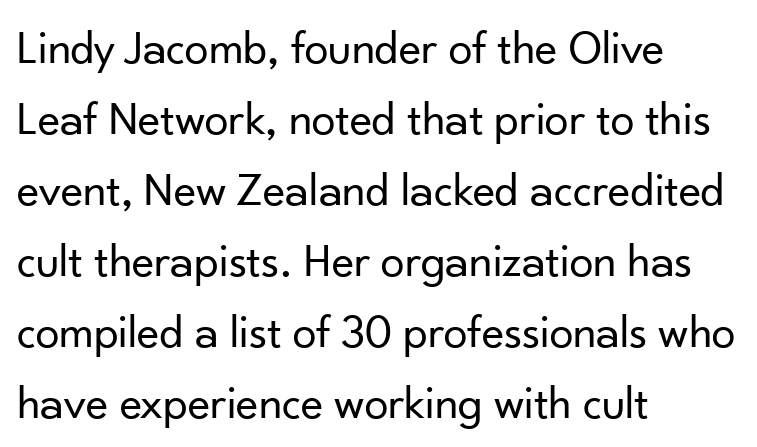
{"serif": "no", "italic": "no", "bold": "no", "weight": "regular", "width": "normal", "stroke_contrast": "low", "x_height": "small", "monospaced": "no", "underline": "no", "align": "left", "line_spacing": "normal", "line_spacing_ratio": 1.48, "letter_spacing": "normal", "letter_spacing_em": 0.0, "glyph_px": 48}
